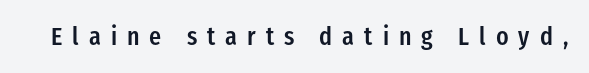
Q: Is the text bold? A: Semi-bold.
Q: Is the text italic (slanted)? A: No, it is upright.
Q: Is the text underlined? A: No.
Q: Is the spacing between letters normal or unusually wide? A: Unusually wide.
